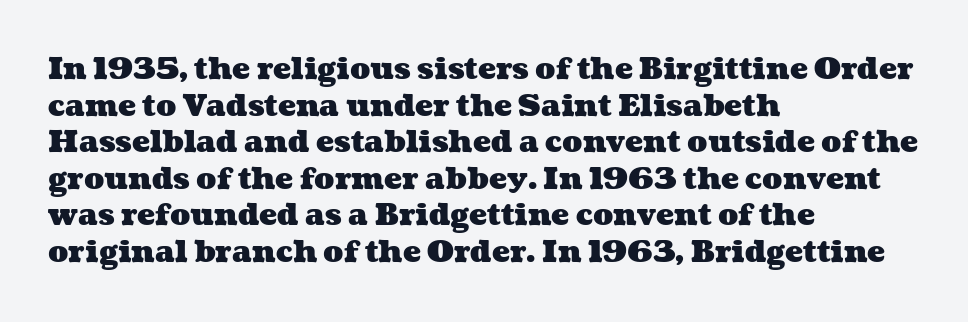
{"bold": "yes", "weight": "heavy", "width": "wide", "stroke_contrast": "medium", "x_height": "medium", "monospaced": "no", "underline": "no", "align": "left", "line_spacing_ratio": 1.22, "letter_spacing": "normal", "letter_spacing_em": 0.0, "glyph_px": 30}
